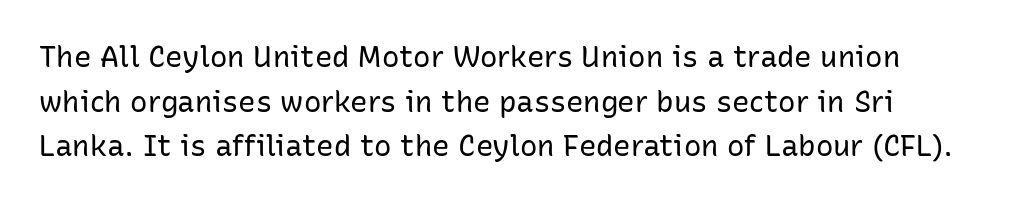
The image shows 29 px regular-weight sans-serif type, upright; set normal line spacing (1.54x), normal letter spacing, not underlined; low stroke contrast and a medium x-height.
